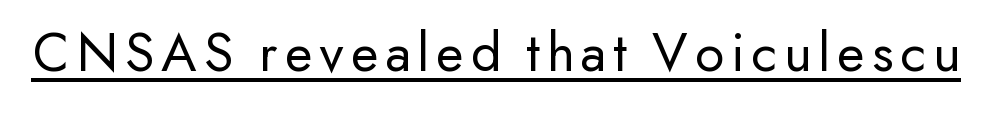
The image shows 57 px regular-weight sans-serif type, upright; set underlined; low stroke contrast and a small x-height.
